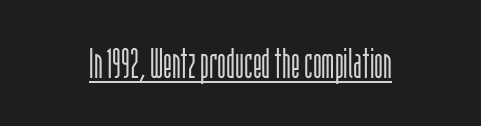
Q: Is the text bold? A: No.
Q: Is the text italic (slanted)? A: No, it is upright.
Q: Is the typeface a serif or a sans-serif typeface? A: Sans-serif.
Q: Is the text underlined? A: Yes.
Q: Is the spacing between letters normal or unusually wide? A: Normal.
Q: Width (condensed, normal, or wide)? A: Condensed.
Q: Stroke contrast? A: Low.
Q: x-height? A: Large.
Q: Monospaced? A: No.
